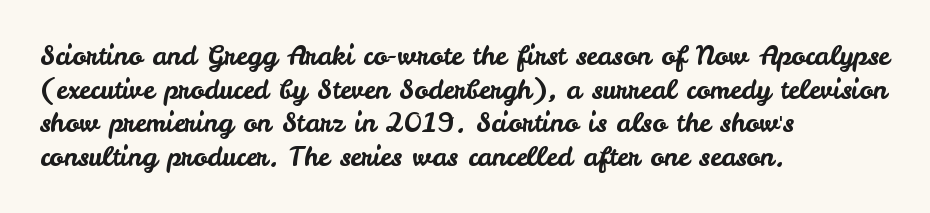
The image shows 26 px text type; set left-aligned, normal line spacing (1.29x), normal letter spacing, not underlined.
